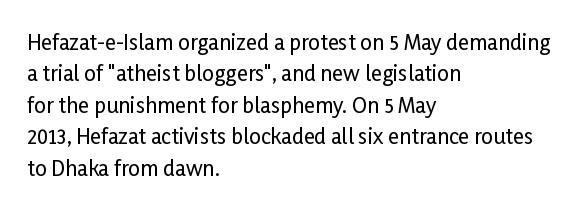
Q: Is the text italic (slanted)? A: No, it is upright.
Q: Is the text underlined? A: No.
Q: How is the paragraph aligned? A: Left-aligned.
Q: Is the spacing between letters normal or unusually wide? A: Normal.
Q: Is the spacing between lines tight, normal or loose? A: Normal.
